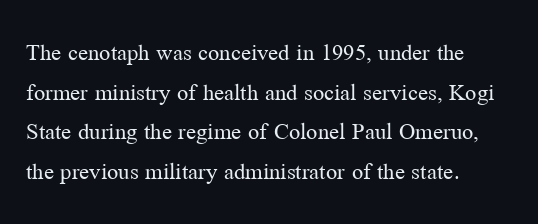
The image shows 25 px text type, upright; set left-aligned, normal line spacing (1.59x), normal letter spacing, not underlined.
